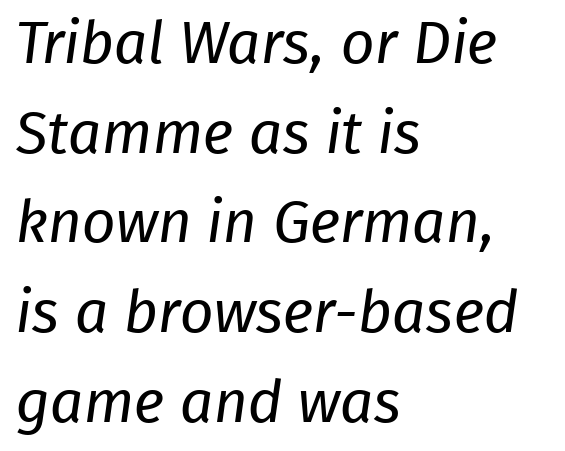
{"serif": "no", "bold": "no", "weight": "regular", "width": "normal", "stroke_contrast": "low", "x_height": "medium", "monospaced": "no", "underline": "no", "align": "left", "line_spacing": "normal", "line_spacing_ratio": 1.52, "letter_spacing": "normal", "letter_spacing_em": 0.0, "glyph_px": 59}
